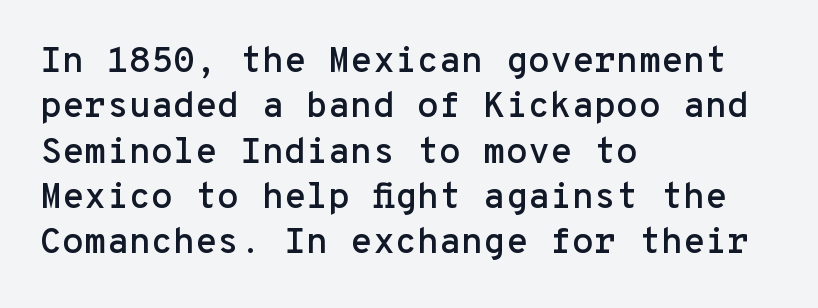
Q: Is the text italic (slanted)? A: No, it is upright.
Q: Is the typeface a serif or a sans-serif typeface? A: Sans-serif.
Q: Is the text underlined? A: No.
Q: How is the paragraph aligned? A: Left-aligned.
Q: Is the spacing between letters normal or unusually wide? A: Normal.
Q: Is the spacing between lines tight, normal or loose? A: Normal.
Q: Width (condensed, normal, or wide)? A: Normal.
Q: Stroke contrast? A: Low.
Q: x-height? A: Medium.
Q: Monospaced? A: Yes.
